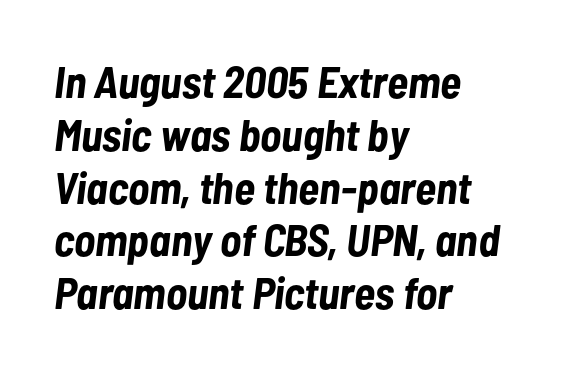
{"italic": "yes", "lean": "right", "slant_degrees": 7, "bold": "yes", "weight": "bold", "width": "condensed", "stroke_contrast": "low", "x_height": "medium", "monospaced": "no", "underline": "no", "align": "left", "line_spacing_ratio": 1.2, "letter_spacing": "normal", "letter_spacing_em": 0.0, "glyph_px": 44}
